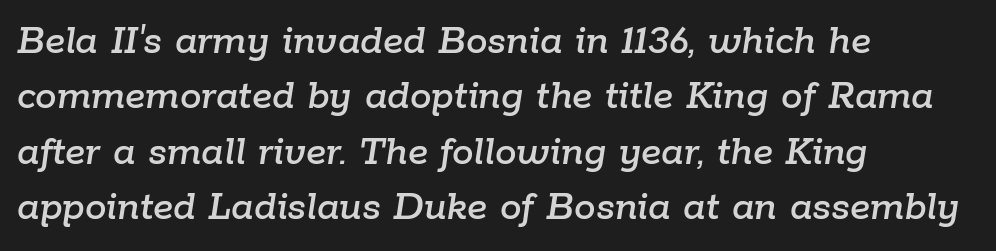
Q: Is the text italic (slanted)? A: Yes, it leans right by about 9 degrees.
Q: Is the text underlined? A: No.
Q: How is the paragraph aligned? A: Left-aligned.
Q: Is the spacing between letters normal or unusually wide? A: Normal.
Q: Is the spacing between lines tight, normal or loose? A: Normal.
Q: Width (condensed, normal, or wide)? A: Normal.
Q: Stroke contrast? A: Low.
Q: x-height? A: Medium.
Q: Monospaced? A: No.
